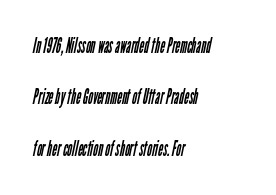
Q: Is the text bold? A: No.
Q: Is the text underlined? A: No.
Q: How is the paragraph aligned? A: Left-aligned.
Q: Is the spacing between letters normal or unusually wide? A: Normal.
Q: Is the spacing between lines tight, normal or loose? A: Loose.
